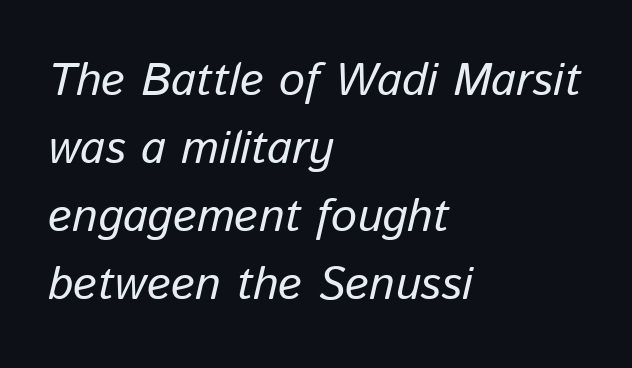
Q: Is the text bold? A: No.
Q: Is the text italic (slanted)? A: Yes, it leans right by about 13 degrees.
Q: Is the text underlined? A: No.
Q: How is the paragraph aligned? A: Left-aligned.
Q: Is the spacing between letters normal or unusually wide? A: Normal.
Q: Is the spacing between lines tight, normal or loose? A: Normal.
Q: Width (condensed, normal, or wide)? A: Normal.
Q: Stroke contrast? A: Low.
Q: x-height? A: Medium.
Q: Monospaced? A: No.
